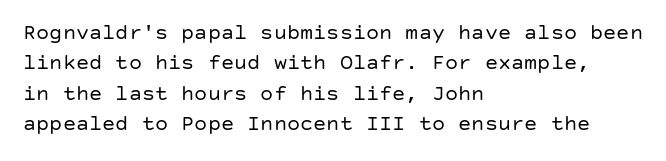
The image shows 22 px text type, upright; set left-aligned, normal line spacing (1.38x), normal letter spacing, not underlined.
